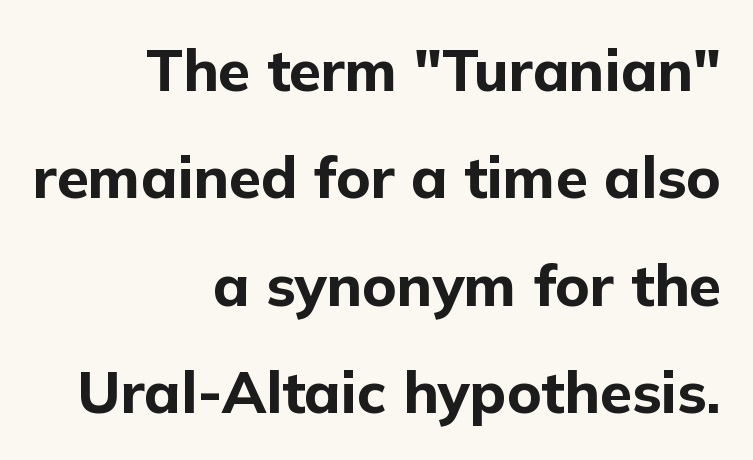
The rendering uses a bold face; every stroke is thick and dark. Characters remain perfectly vertical along every line. Words appear dense and cohesive because spacing is normal. Do the characters align in a grid? No, the font is proportional. Leftover space on each line is placed entirely before the opening word.
